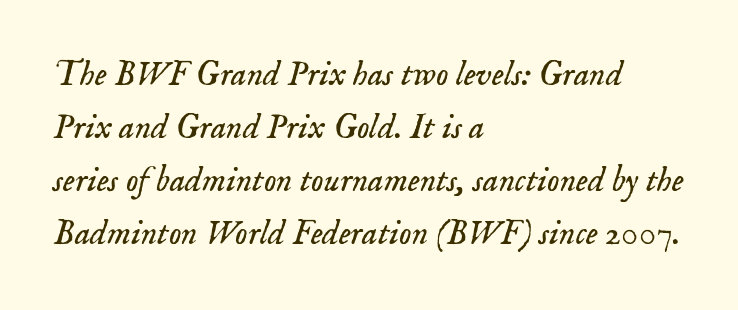
{"serif": "yes", "italic": "yes", "lean": "right", "slant_degrees": 18, "bold": "no", "weight": "light", "width": "normal", "stroke_contrast": "low", "x_height": "small", "monospaced": "no", "underline": "no", "align": "left", "line_spacing": "normal", "line_spacing_ratio": 1.51, "letter_spacing": "normal", "letter_spacing_em": 0.0, "glyph_px": 35}
